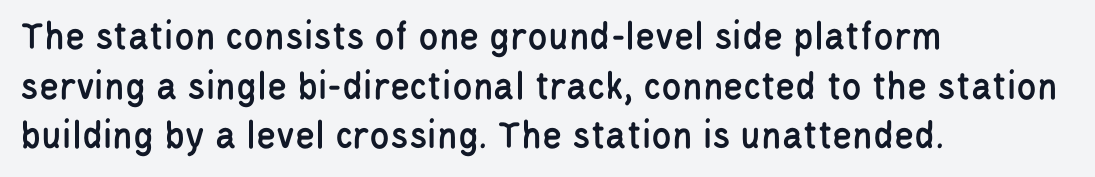
Q: Is the text italic (slanted)? A: No, it is upright.
Q: Is the typeface a serif or a sans-serif typeface? A: Sans-serif.
Q: Is the text underlined? A: No.
Q: How is the paragraph aligned? A: Left-aligned.
Q: Is the spacing between letters normal or unusually wide? A: Normal.
Q: Width (condensed, normal, or wide)? A: Condensed.
Q: Stroke contrast? A: Low.
Q: x-height? A: Large.
Q: Monospaced? A: No.
